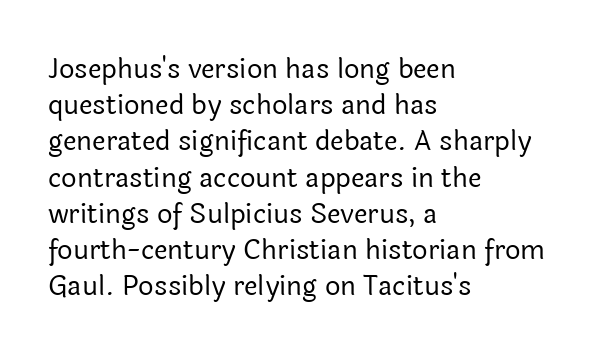
Q: Is the text bold? A: No.
Q: Is the text italic (slanted)? A: No, it is upright.
Q: Is the text underlined? A: No.
Q: How is the paragraph aligned? A: Left-aligned.
Q: Is the spacing between letters normal or unusually wide? A: Normal.
Q: Is the spacing between lines tight, normal or loose? A: Normal.
